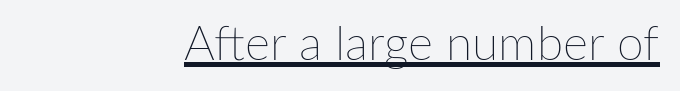
The image shows 48 px thin type, upright; set right-aligned, normal letter spacing, underlined; low stroke contrast and a medium x-height.
